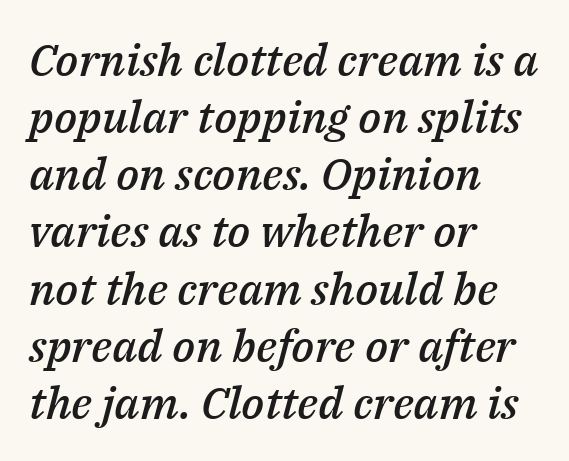
A typesetter would mark this as italic. Strokes here are thickened, but only to semibold level. A student would call this left alignment; a typographer would say flush left, rag right. The designer left line spacing at the default. This sample has the flowing, uneven cadence of proportional lettering.
